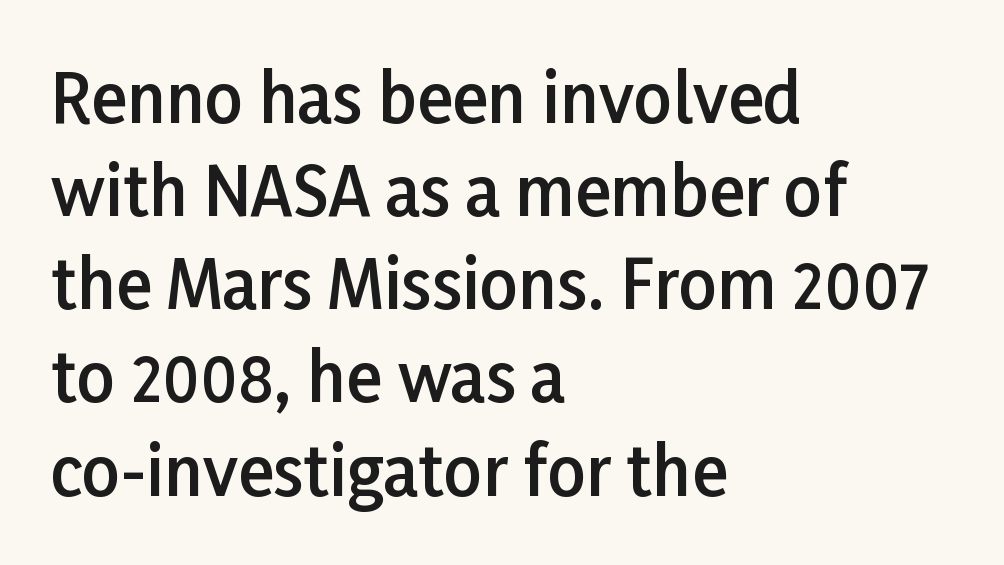
The image shows 67 px semibold sans-serif type, upright; set left-aligned, normal line spacing (1.39x), normal letter spacing, not underlined; low stroke contrast and a medium x-height.
